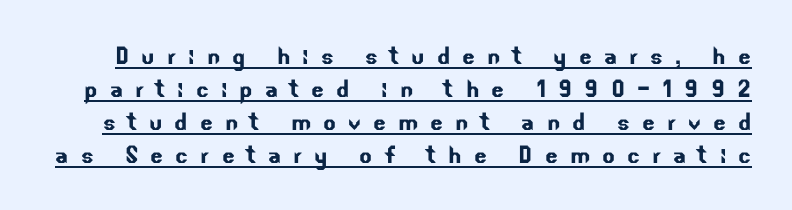
The image shows 30 px sans-serif type; set tight line spacing (1.1x), unusually wide letter spacing (+0.4 em), underlined; low stroke contrast and a small x-height.
